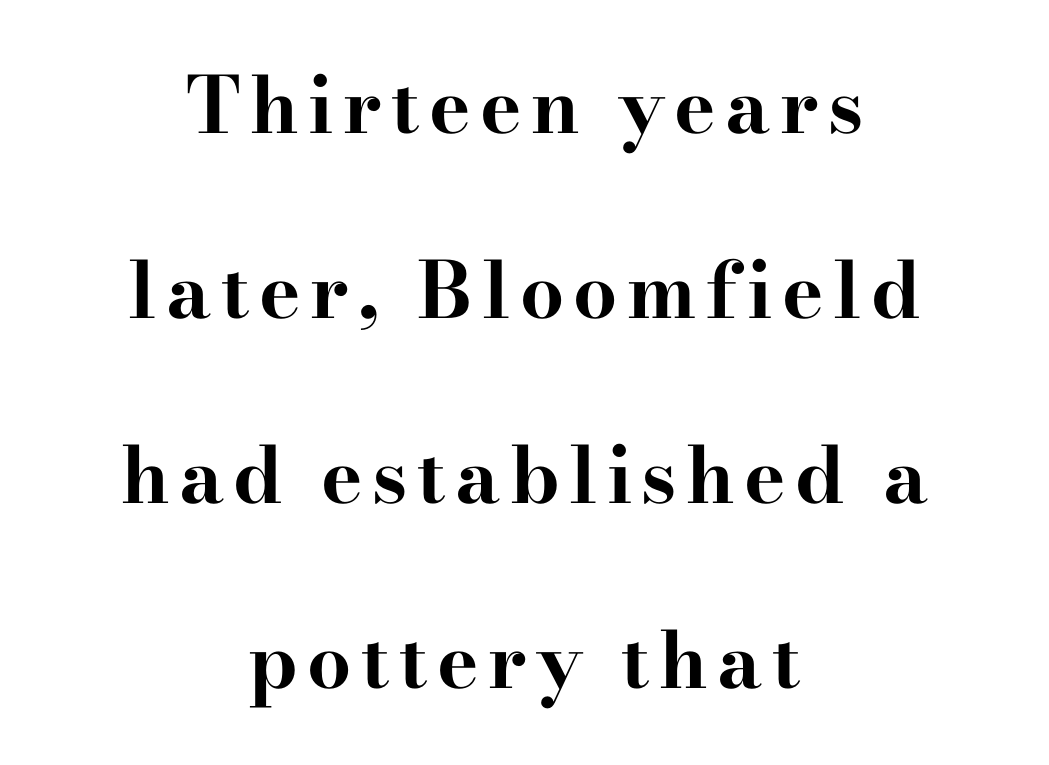
{"serif": "yes", "italic": "no", "bold": "yes", "weight": "bold", "width": "wide", "stroke_contrast": "high", "x_height": "small", "monospaced": "no", "underline": "no", "align": "center", "line_spacing": "loose", "line_spacing_ratio": 2.37, "glyph_px": 78}
